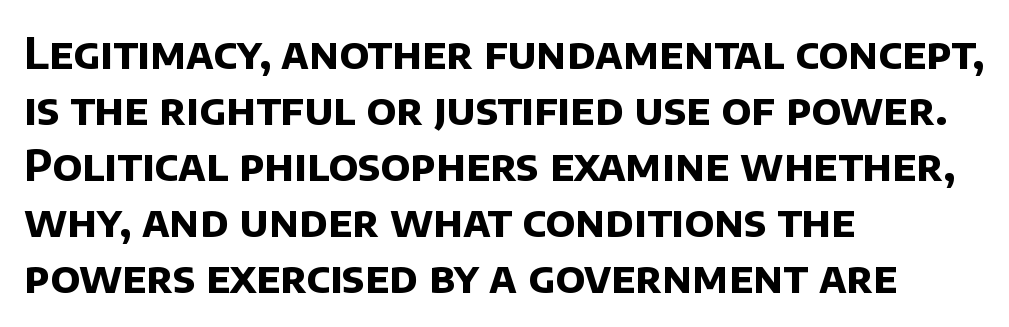
Q: Is the text bold? A: Yes.
Q: Is the typeface a serif or a sans-serif typeface? A: Sans-serif.
Q: Is the text underlined? A: No.
Q: How is the paragraph aligned? A: Left-aligned.
Q: Is the spacing between letters normal or unusually wide? A: Normal.
Q: Is the spacing between lines tight, normal or loose? A: Normal.
Q: Width (condensed, normal, or wide)? A: Normal.
Q: Stroke contrast? A: Low.
Q: x-height? A: Large.
Q: Monospaced? A: No.
